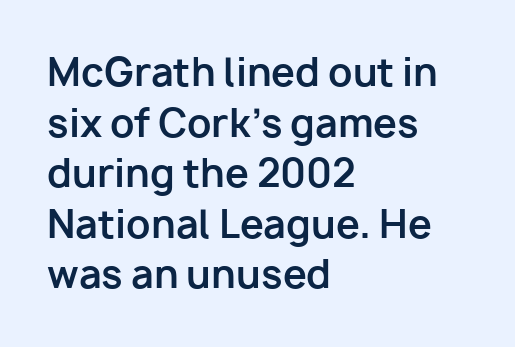
{"serif": "no", "italic": "no", "bold": "yes", "weight": "bold", "width": "normal", "stroke_contrast": "low", "x_height": "medium", "monospaced": "no", "underline": "no", "align": "left", "line_spacing": "normal", "line_spacing_ratio": 1.33, "letter_spacing": "normal", "letter_spacing_em": 0.0, "glyph_px": 38}
